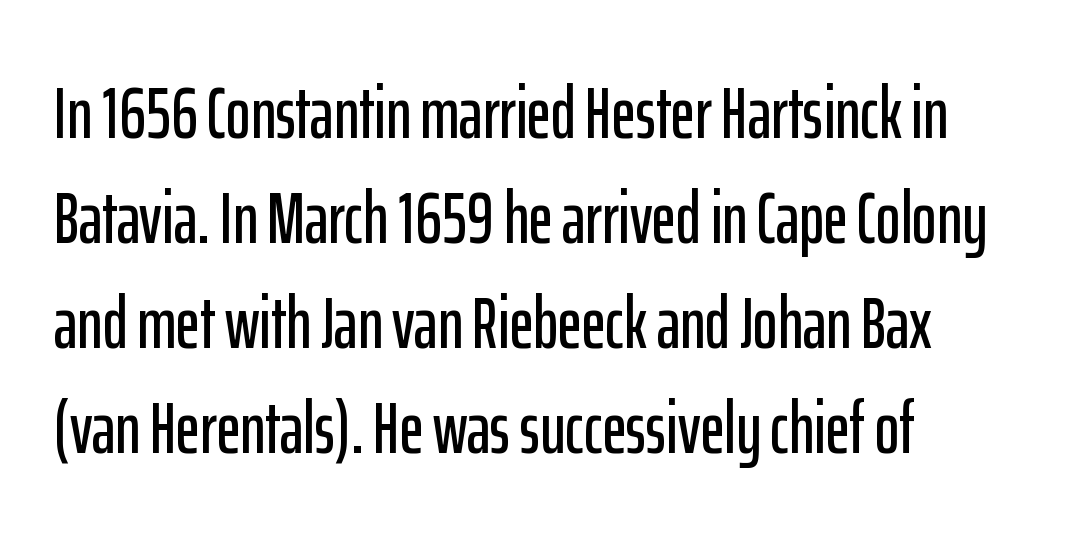
Q: Is the text italic (slanted)? A: No, it is upright.
Q: Is the typeface a serif or a sans-serif typeface? A: Sans-serif.
Q: Is the text underlined? A: No.
Q: How is the paragraph aligned? A: Left-aligned.
Q: Is the spacing between letters normal or unusually wide? A: Normal.
Q: Is the spacing between lines tight, normal or loose? A: Normal.
Q: Width (condensed, normal, or wide)? A: Condensed.
Q: Stroke contrast? A: Low.
Q: x-height? A: Medium.
Q: Monospaced? A: No.
